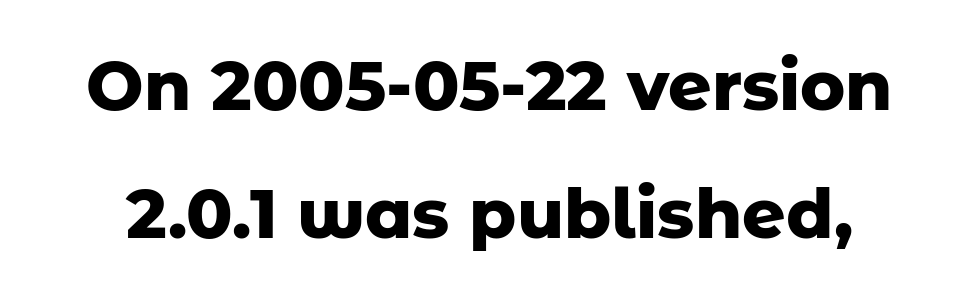
The image shows 68 px heavy sans-serif type, upright; set line spacing 1.88x, normal letter spacing, not underlined; low stroke contrast and a medium x-height.
